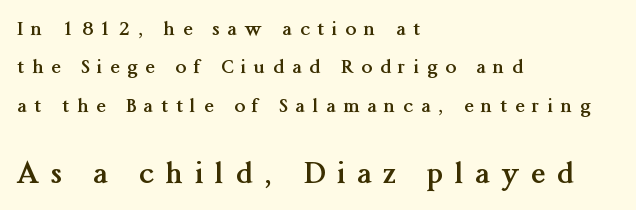
The image shows 29 px semibold serif type, upright; set left-aligned, loose line spacing (2.02x), unusually wide letter spacing (+0.42 em), not underlined; the second (bottom) block is 1.53x larger; medium stroke contrast and a medium x-height.
